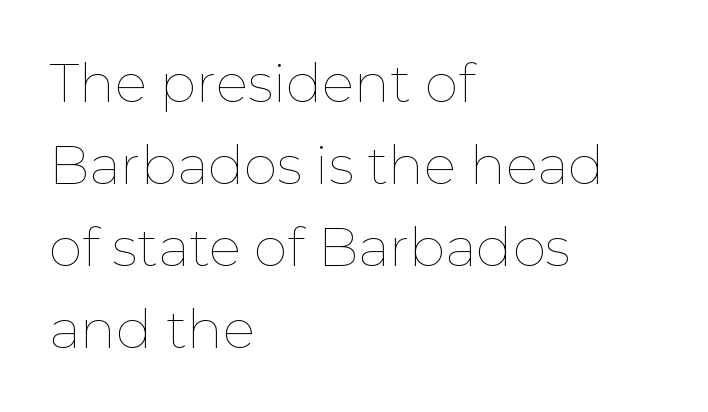
The image shows 54 px thin type, upright; set left-aligned, normal line spacing (1.52x), normal letter spacing, not underlined; low stroke contrast and a medium x-height.
